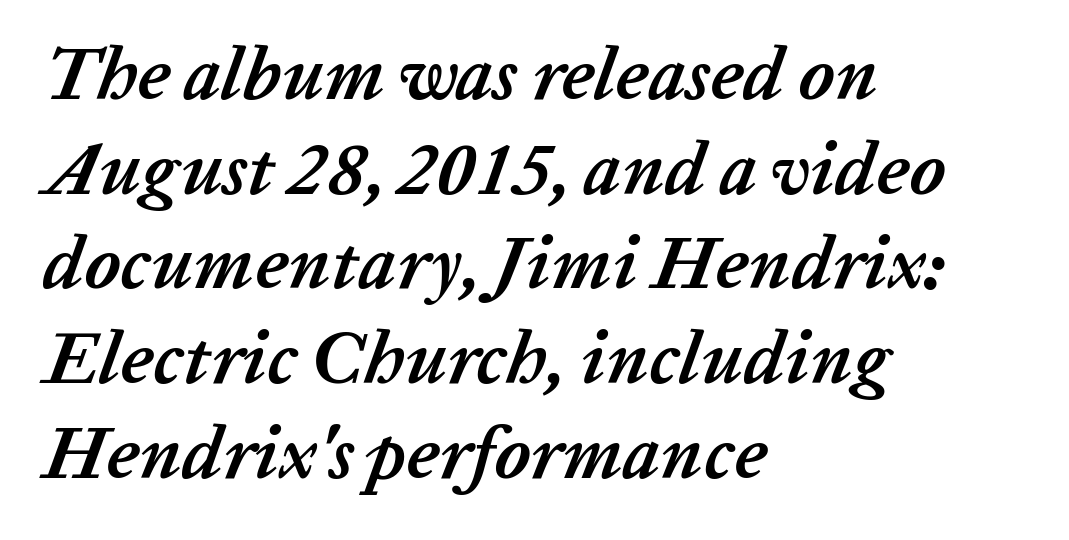
The image shows 74 px semibold type, italic (leaning right); set left-aligned, normal line spacing (1.28x), normal letter spacing, not underlined; low stroke contrast and a medium x-height.
